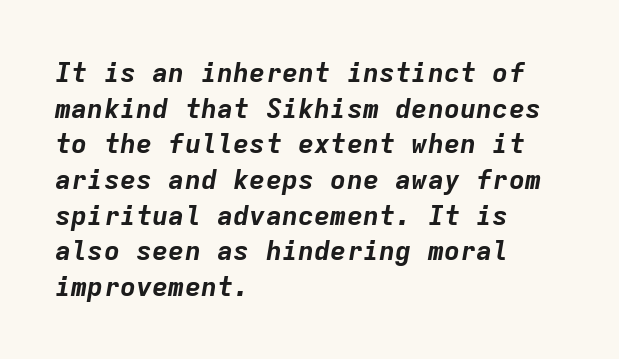
The image shows 27 px bold type, italic (leaning right); set left-aligned, normal line spacing (1.32x), normal letter spacing, not underlined.
